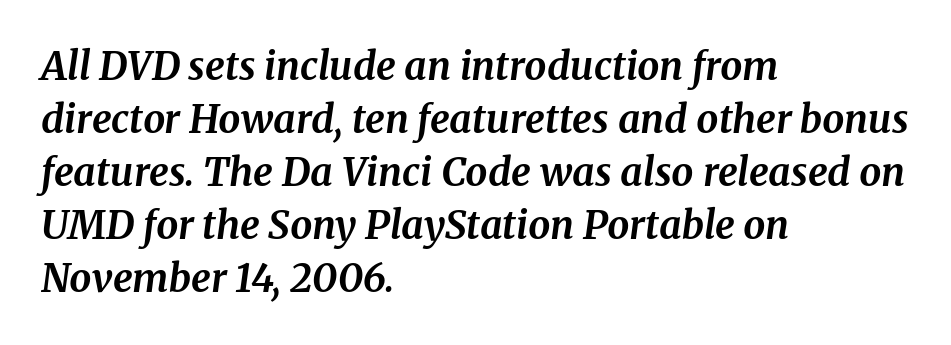
The rendering uses natural spacing where letterforms have individual widths. It's the slanting kind of type. Vertically, the passage feels balanced, rows spaced as you'd expect. Default kerning and tracking; the words read as compact shapes. These lines carry a lot of weight — the face is fully bold.
